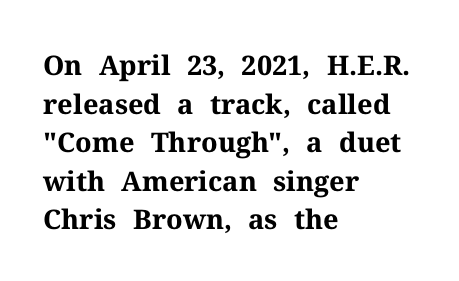
Q: Is the text bold? A: Yes.
Q: Is the text italic (slanted)? A: No, it is upright.
Q: Is the text underlined? A: No.
Q: How is the paragraph aligned? A: Left-aligned.
Q: Is the spacing between letters normal or unusually wide? A: Normal.
Q: Is the spacing between lines tight, normal or loose? A: Normal.
